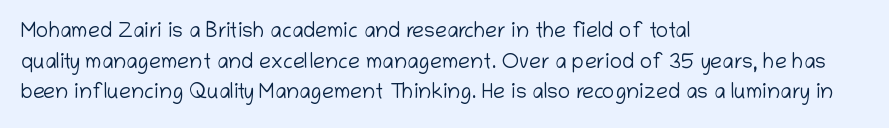
Q: Is the text bold? A: No.
Q: Is the text italic (slanted)? A: No, it is upright.
Q: Is the text underlined? A: No.
Q: How is the paragraph aligned? A: Left-aligned.
Q: Is the spacing between letters normal or unusually wide? A: Normal.
Q: Is the spacing between lines tight, normal or loose? A: Normal.
